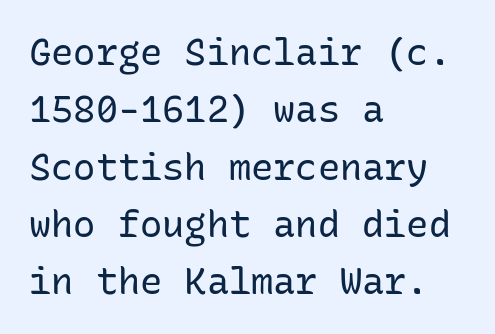
Reading down the column, the eye jumps a familiar distance to each next line. Ink coverage per letter is moderate at most. Here the designer chose a console-style face with uniform glyph widths. Check under the words: just untouched page. Is the block centered? No — it sits flush against the left margin.
